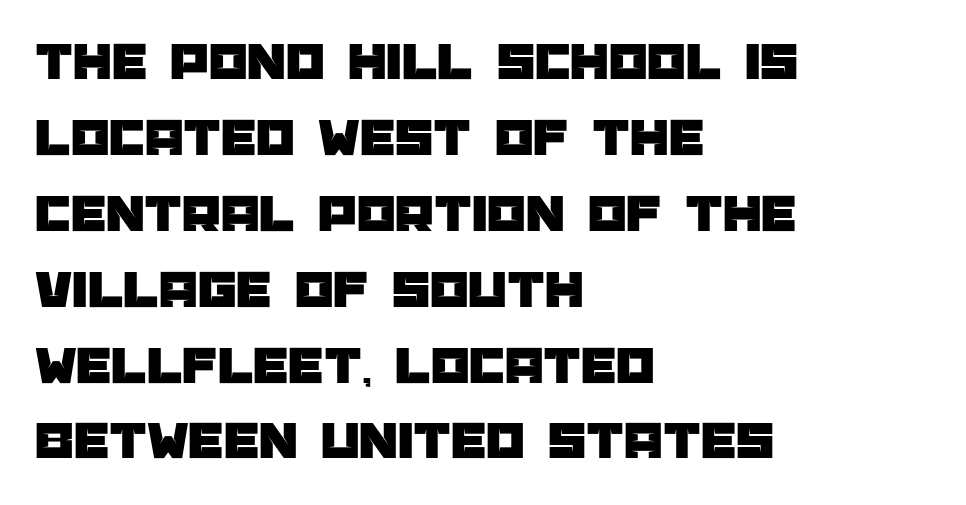
Varying glyph widths throughout — classic text-font behaviour. The specimen omits any rule beneath the text block's lines. Ascenders rise straight up at ninety degrees. The passage shown stacks its lines at a standard gap.
